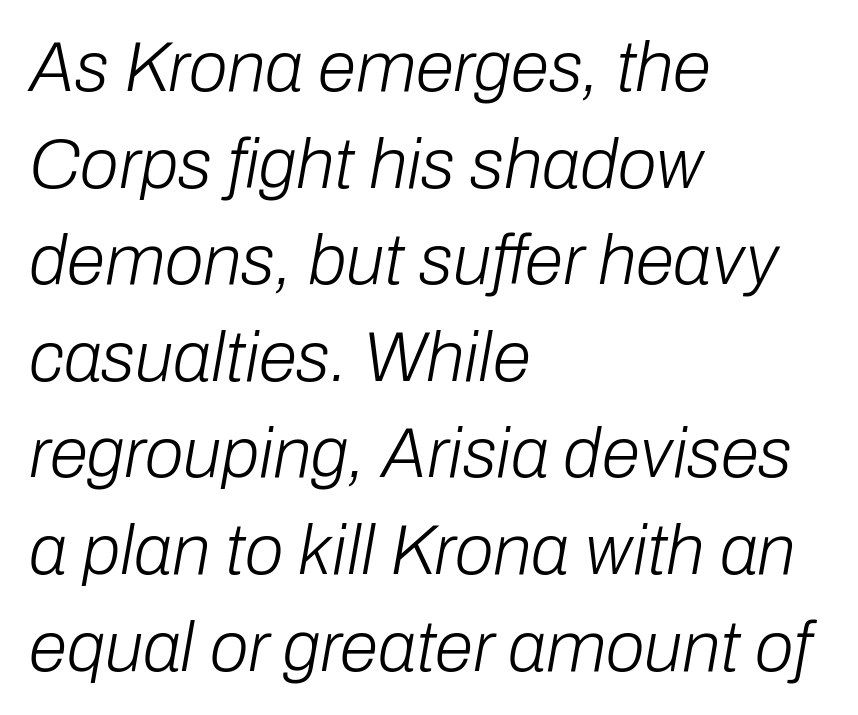
The image shows 70 px light type, italic (leaning right); set left-aligned, normal line spacing (1.38x), normal letter spacing, not underlined; low stroke contrast and a medium x-height.
